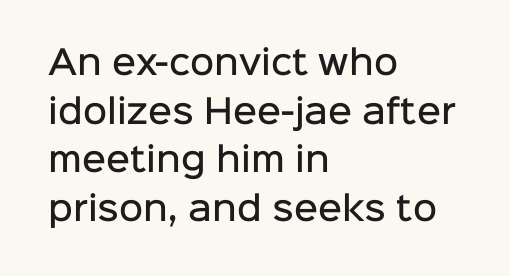
Q: Is the text bold? A: Semi-bold.
Q: Is the text italic (slanted)? A: No, it is upright.
Q: Is the typeface a serif or a sans-serif typeface? A: Sans-serif.
Q: Is the text underlined? A: No.
Q: How is the paragraph aligned? A: Left-aligned.
Q: Is the spacing between letters normal or unusually wide? A: Normal.
Q: Is the spacing between lines tight, normal or loose? A: Normal.
Q: Width (condensed, normal, or wide)? A: Normal.
Q: Stroke contrast? A: Low.
Q: x-height? A: Medium.
Q: Monospaced? A: No.
